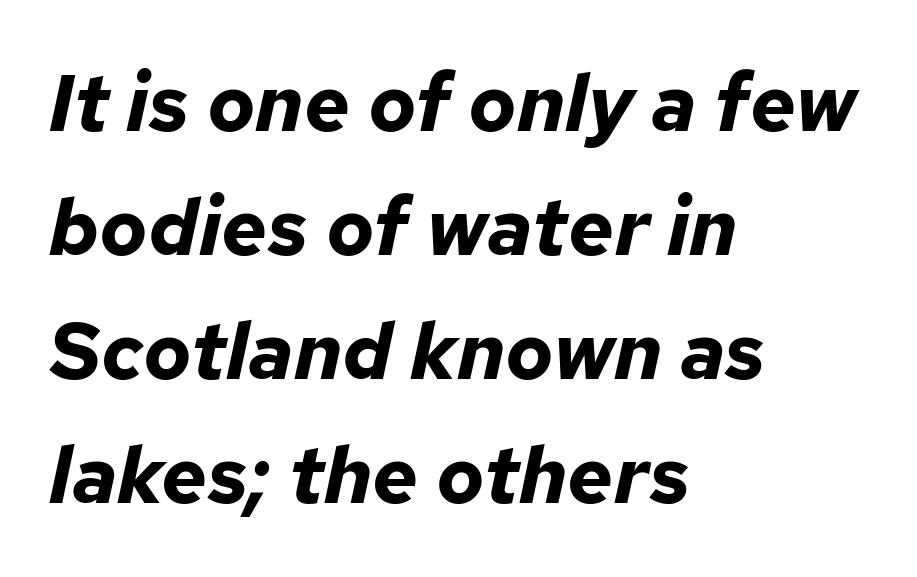
The specimen reads as italic at a glance. The foot of each line stays bare and open. Leftover space on each line is placed entirely after the last word. Words appear dense and cohesive because spacing is normal. Does the leading feel generous? No, just average. Proportional: the letters do not fall into vertical columns.
